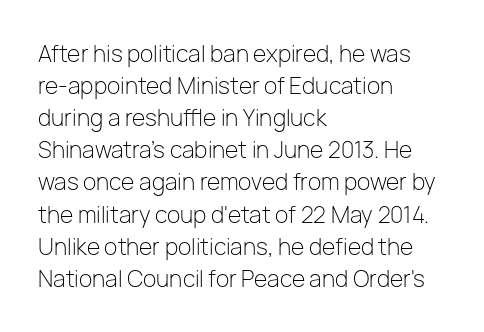
The image shows 22 px text type, upright; set left-aligned, normal line spacing (1.46x), normal letter spacing, not underlined.
